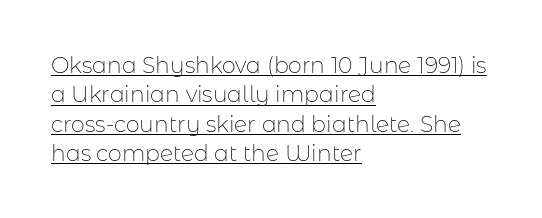
The image shows 22 px text type, upright; set left-aligned, normal line spacing (1.33x), normal letter spacing, underlined.
